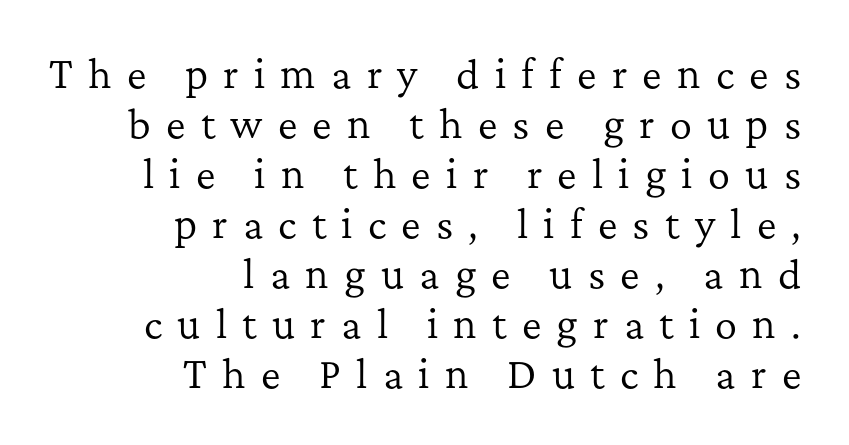
{"serif": "yes", "italic": "no", "bold": "no", "weight": "regular", "width": "normal", "stroke_contrast": "low", "x_height": "medium", "monospaced": "no", "underline": "no", "align": "right", "line_spacing": "normal", "line_spacing_ratio": 1.35, "letter_spacing": "wide", "letter_spacing_em": 0.41, "glyph_px": 37}
